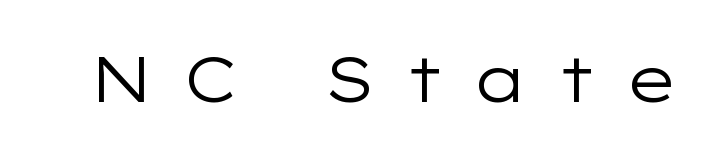
{"serif": "no", "italic": "no", "bold": "no", "weight": "regular", "width": "wide", "stroke_contrast": "low", "x_height": "medium", "monospaced": "no", "underline": "no", "letter_spacing": "wide", "letter_spacing_em": 0.44, "glyph_px": 64}
